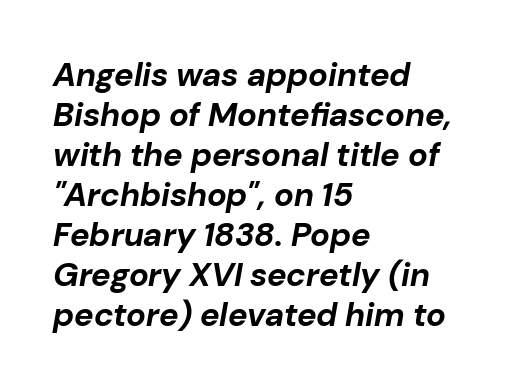
{"italic": "yes", "lean": "right", "slant_degrees": 10, "bold": "yes", "weight": "bold", "width": "normal", "stroke_contrast": "low", "x_height": "medium", "monospaced": "no", "underline": "no", "align": "left", "line_spacing_ratio": 1.21, "letter_spacing": "normal", "letter_spacing_em": 0.0, "glyph_px": 33}
